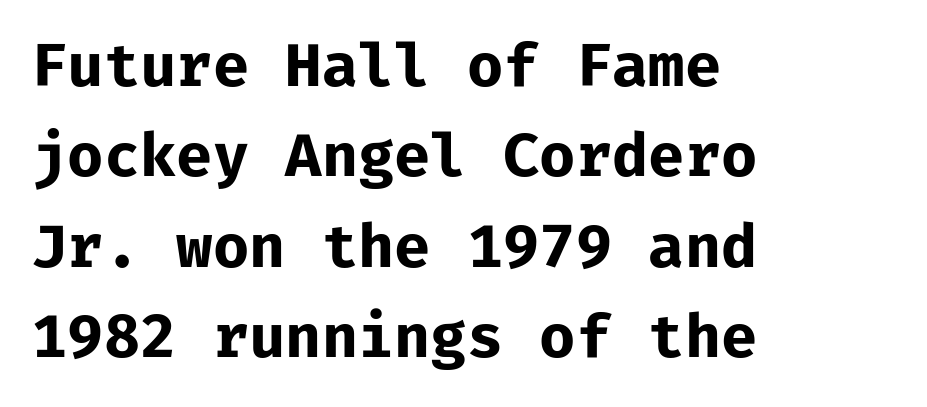
The space beneath each line is pristine and unruled. Successive baselines arrive at the customary interval. Spacing verdict: monospaced, one width for all characters. The rendering keeps characters at their native spacing. All the whitespace from short lines collects on the right.
